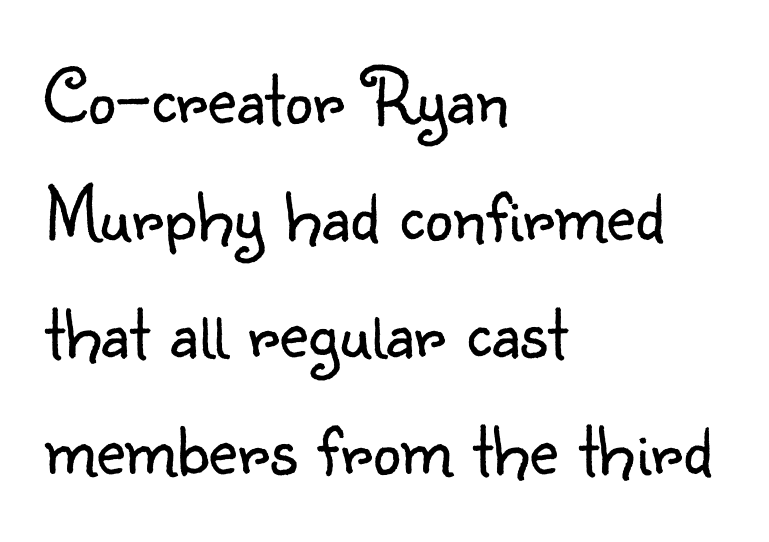
Q: Is the text bold? A: No.
Q: Is the text italic (slanted)? A: No, it is upright.
Q: Is the typeface a serif or a sans-serif typeface? A: Sans-serif.
Q: Is the text underlined? A: No.
Q: How is the paragraph aligned? A: Left-aligned.
Q: Is the spacing between letters normal or unusually wide? A: Normal.
Q: Is the spacing between lines tight, normal or loose? A: Normal.
Q: Width (condensed, normal, or wide)? A: Normal.
Q: Stroke contrast? A: Low.
Q: x-height? A: Small.
Q: Monospaced? A: No.
